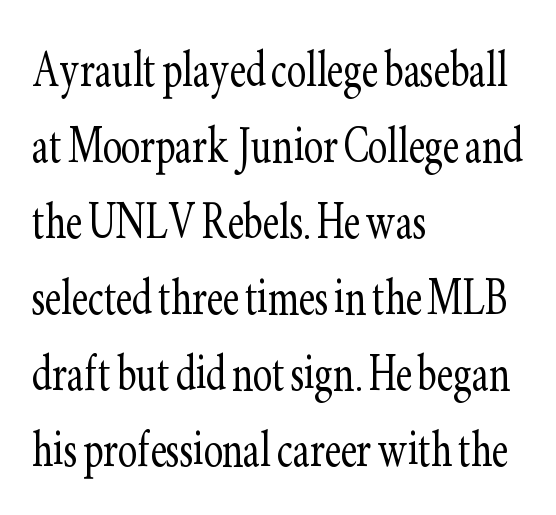
Q: Is the text bold? A: No.
Q: Is the text italic (slanted)? A: No, it is upright.
Q: Is the typeface a serif or a sans-serif typeface? A: Serif.
Q: Is the text underlined? A: No.
Q: How is the paragraph aligned? A: Left-aligned.
Q: Is the spacing between letters normal or unusually wide? A: Normal.
Q: Is the spacing between lines tight, normal or loose? A: Normal.
Q: Width (condensed, normal, or wide)? A: Condensed.
Q: Stroke contrast? A: Low.
Q: x-height? A: Small.
Q: Monospaced? A: No.
